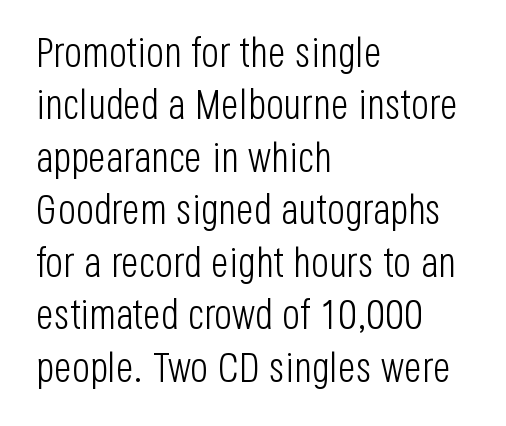
The image shows 42 px light, condensed sans-serif type, upright; set left-aligned, normal line spacing (1.25x), normal letter spacing, not underlined; low stroke contrast and a large x-height.
